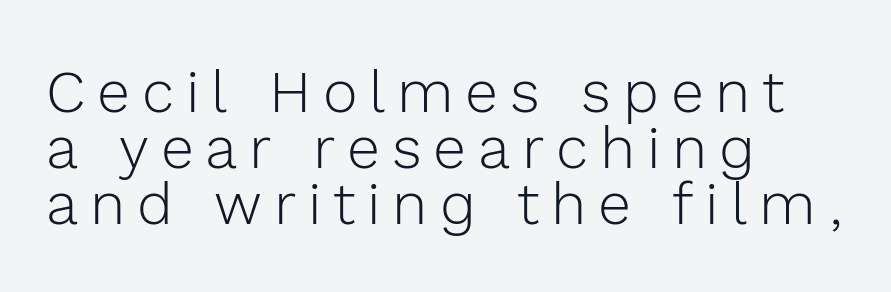
{"serif": "no", "italic": "no", "bold": "no", "weight": "light", "width": "normal", "x_height": "medium", "monospaced": "no", "underline": "no", "align": "left", "line_spacing": "tight", "line_spacing_ratio": 0.95, "letter_spacing": "wide", "letter_spacing_em": 0.2, "glyph_px": 59}
